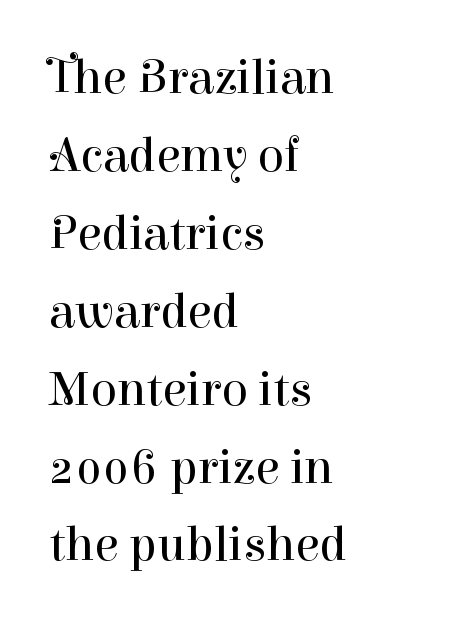
Compared with typical paragraphs, the rows here are spaced about the same. The cut favours lightness, reaching ordinary text weight at its darkest. Nobody drew a line under any word here. Looks like regular typesetting: each glyph gets only the width it needs.
